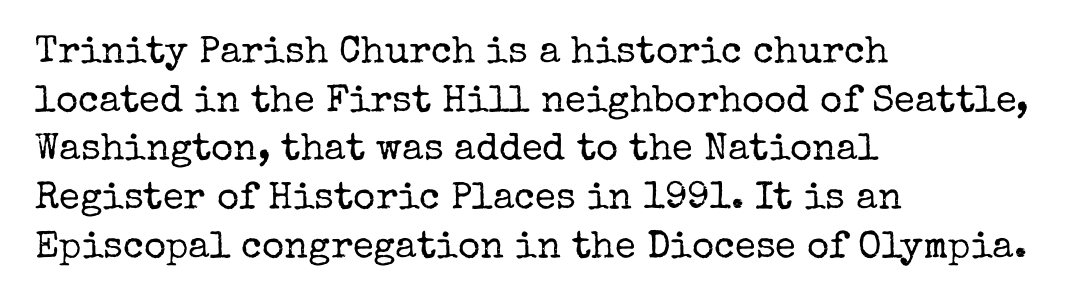
The image shows 38 px regular-weight serif type, upright; set left-aligned, normal line spacing (1.28x), normal letter spacing, not underlined; low stroke contrast and a medium x-height.
